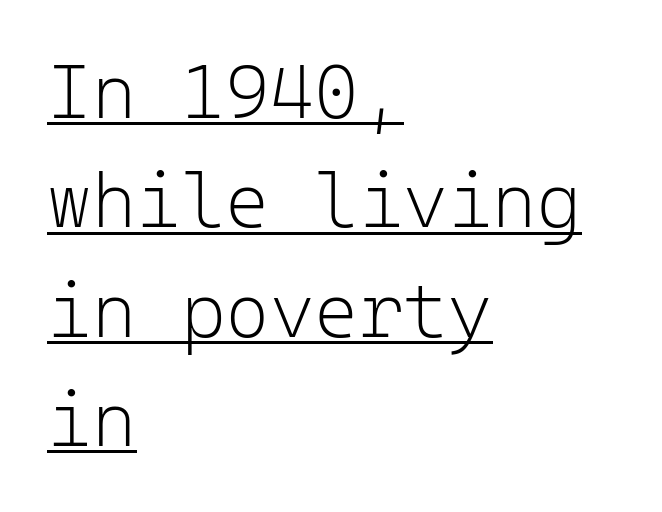
{"serif": "no", "italic": "no", "bold": "no", "weight": "light", "width": "normal", "stroke_contrast": "low", "x_height": "medium", "monospaced": "yes", "underline": "yes", "align": "left", "line_spacing": "normal", "line_spacing_ratio": 1.44, "letter_spacing": "normal", "letter_spacing_em": 0.0, "glyph_px": 76}
